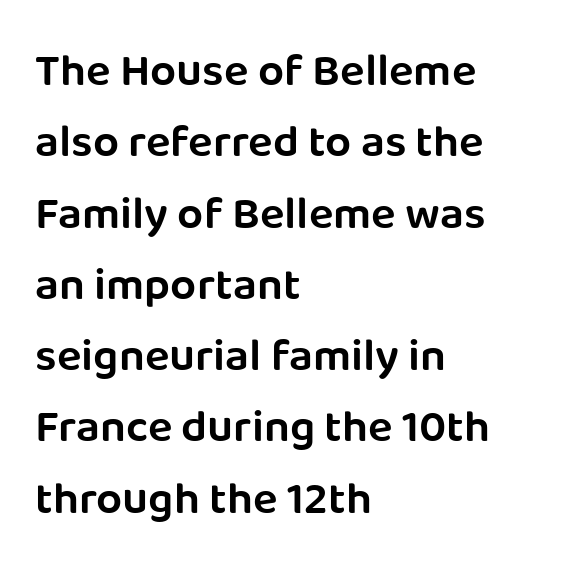
Q: Is the text bold? A: Semi-bold.
Q: Is the text italic (slanted)? A: No, it is upright.
Q: Is the typeface a serif or a sans-serif typeface? A: Sans-serif.
Q: Is the text underlined? A: No.
Q: How is the paragraph aligned? A: Left-aligned.
Q: Is the spacing between letters normal or unusually wide? A: Normal.
Q: Is the spacing between lines tight, normal or loose? A: Normal.
Q: Width (condensed, normal, or wide)? A: Normal.
Q: Stroke contrast? A: Low.
Q: x-height? A: Large.
Q: Monospaced? A: No.
